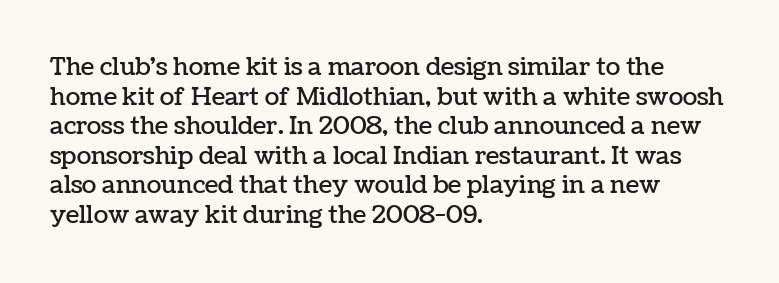
{"italic": "no", "underline": "no", "align": "left", "line_spacing_ratio": 1.23, "letter_spacing": "normal", "letter_spacing_em": 0.0, "glyph_px": 24}
